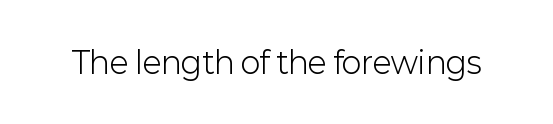
The image shows 30 px light sans-serif type, upright; set normal letter spacing, not underlined; low stroke contrast and a medium x-height.
